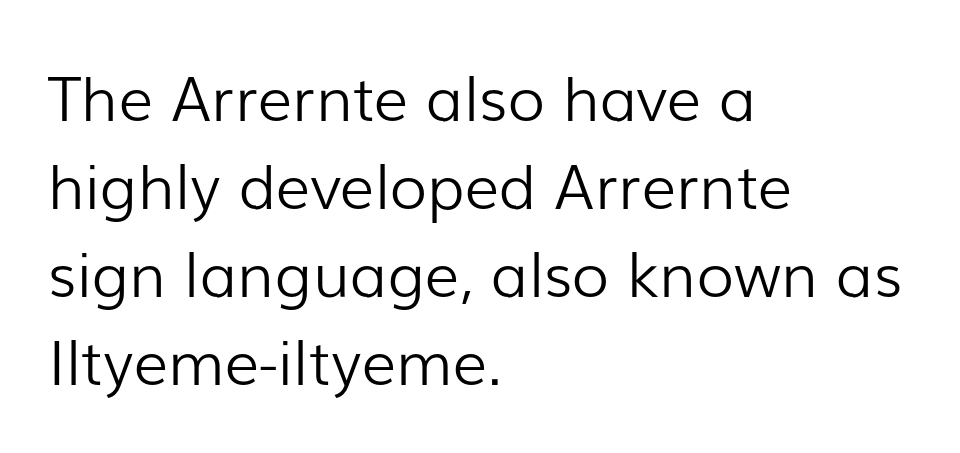
{"serif": "no", "italic": "no", "bold": "no", "weight": "light", "width": "normal", "stroke_contrast": "low", "x_height": "medium", "monospaced": "no", "underline": "no", "align": "left", "line_spacing": "normal", "line_spacing_ratio": 1.44, "letter_spacing": "normal", "letter_spacing_em": 0.0, "glyph_px": 61}
